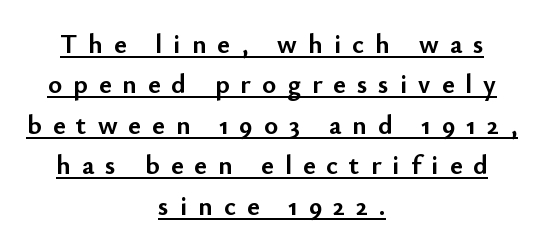
{"italic": "no", "bold": "yes", "underline": "yes", "align": "center", "line_spacing": "normal", "line_spacing_ratio": 1.5, "letter_spacing": "wide", "letter_spacing_em": 0.41, "glyph_px": 27}
